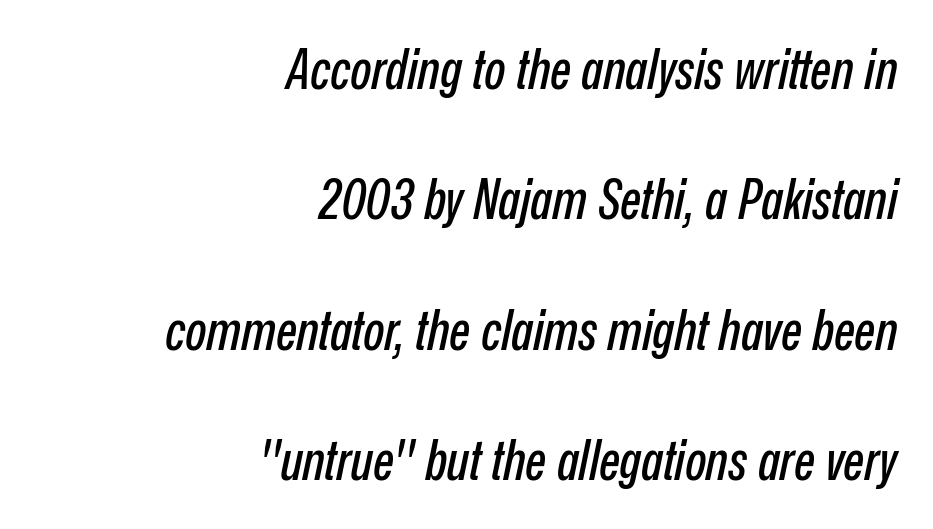
The line-height multiplier appears high, well above default. No extra tracking has been applied to these lines. The face used here is proportionally spaced, like ordinary book or web type. The axis of the letterforms is tilted away from vertical. Short and long lines alike share a common ending point at right. Words float on clear page, feet unadorned.
